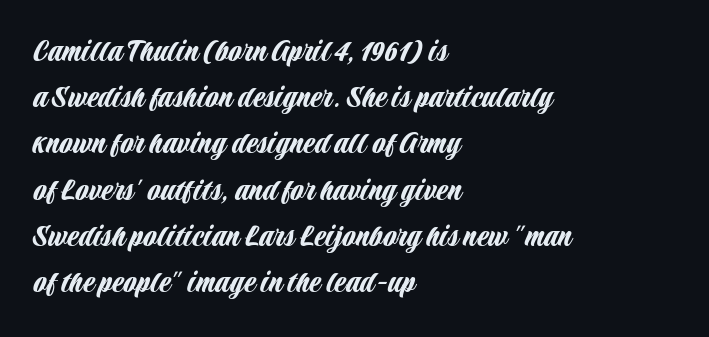
This rendering leaves character spacing at its baseline value. Does the copy run flush right? No — it runs flush left. Do the characters align in a grid? No, the font is proportional.
